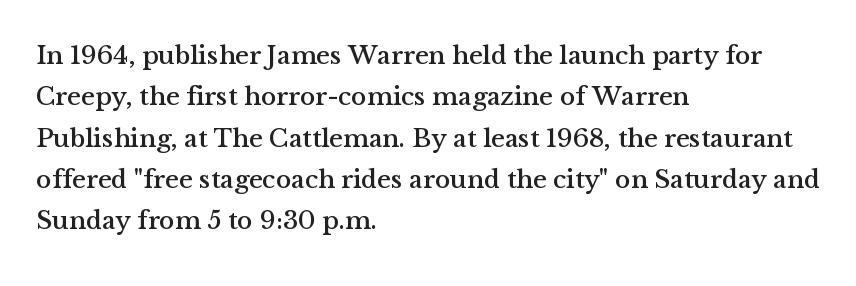
{"italic": "no", "underline": "no", "align": "left", "line_spacing": "normal", "line_spacing_ratio": 1.59, "letter_spacing": "normal", "letter_spacing_em": 0.0, "glyph_px": 26}
